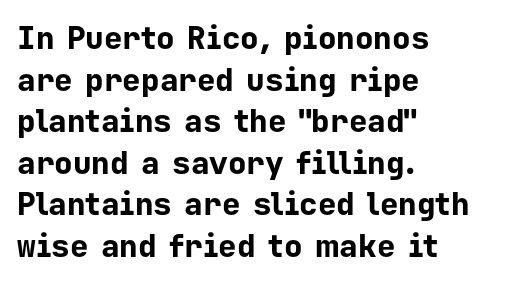
{"serif": "no", "italic": "no", "bold": "yes", "weight": "bold", "width": "normal", "stroke_contrast": "low", "x_height": "medium", "monospaced": "yes", "underline": "no", "align": "left", "line_spacing": "normal", "line_spacing_ratio": 1.34, "letter_spacing": "normal", "letter_spacing_em": 0.0, "glyph_px": 31}
